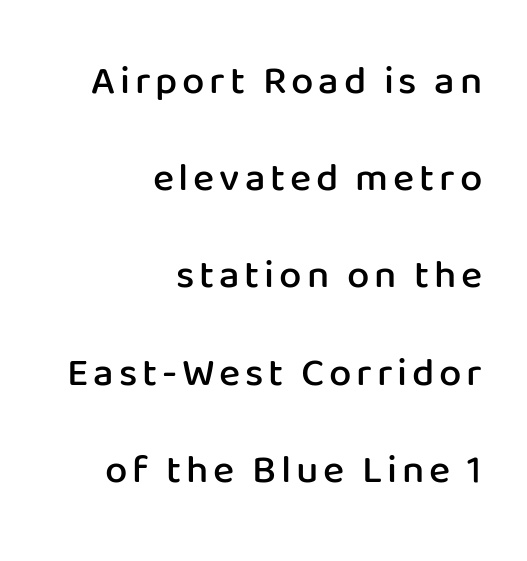
Q: Is the text bold? A: Semi-bold.
Q: Is the text italic (slanted)? A: No, it is upright.
Q: Is the typeface a serif or a sans-serif typeface? A: Sans-serif.
Q: Is the text underlined? A: No.
Q: How is the paragraph aligned? A: Right-aligned.
Q: Is the spacing between lines tight, normal or loose? A: Loose.
Q: Width (condensed, normal, or wide)? A: Normal.
Q: Stroke contrast? A: Low.
Q: x-height? A: Medium.
Q: Monospaced? A: No.
